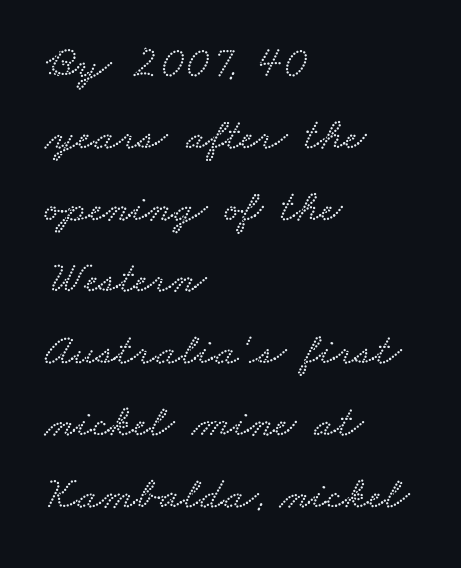
Q: Is the text underlined? A: No.
Q: How is the paragraph aligned? A: Left-aligned.
Q: Is the spacing between letters normal or unusually wide? A: Normal.
Q: Is the spacing between lines tight, normal or loose? A: Normal.
Q: Width (condensed, normal, or wide)? A: Wide.
Q: Stroke contrast? A: Low.
Q: x-height? A: Small.
Q: Monospaced? A: No.
